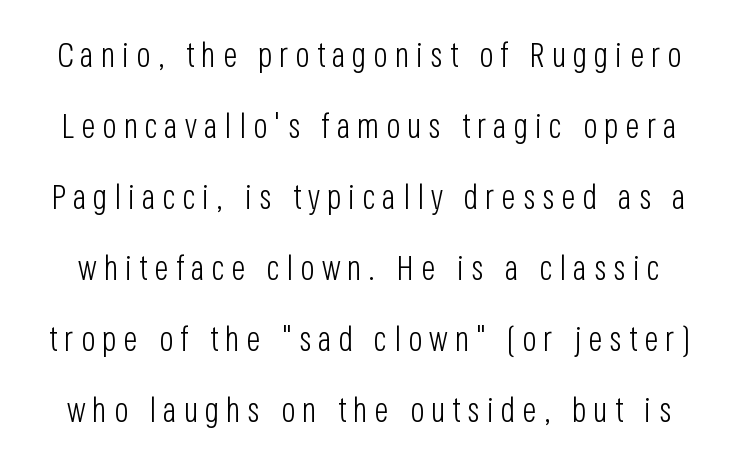
{"serif": "no", "italic": "no", "bold": "no", "weight": "light", "width": "condensed", "stroke_contrast": "low", "x_height": "large", "monospaced": "no", "underline": "no", "line_spacing": "loose", "line_spacing_ratio": 2.09, "letter_spacing": "wide", "letter_spacing_em": 0.2, "glyph_px": 34}
